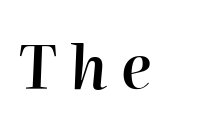
The image shows 61 px semibold type, italic (leaning right); set unusually wide letter spacing (+0.22 em), not underlined; high stroke contrast and a medium x-height.
